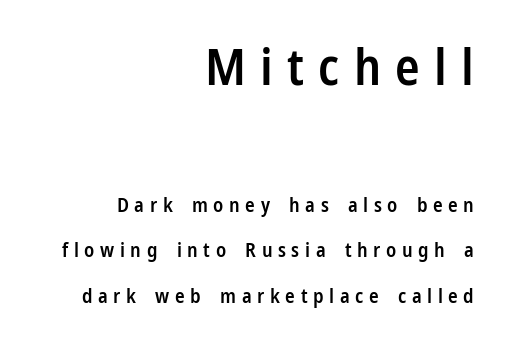
Q: Is the text bold? A: Semi-bold.
Q: Is the text italic (slanted)? A: No, it is upright.
Q: Is the typeface a serif or a sans-serif typeface? A: Sans-serif.
Q: Is the text underlined? A: No.
Q: How is the paragraph aligned? A: Right-aligned.
Q: Is the spacing between letters normal or unusually wide? A: Unusually wide.
Q: Is the spacing between lines tight, normal or loose? A: Loose.
Q: Which block of text is set in a larger size, the first (top) or the second (bottom)? A: The first (top) one.
Q: Width (condensed, normal, or wide)? A: Condensed.
Q: Stroke contrast? A: Low.
Q: x-height? A: Medium.
Q: Monospaced? A: No.
